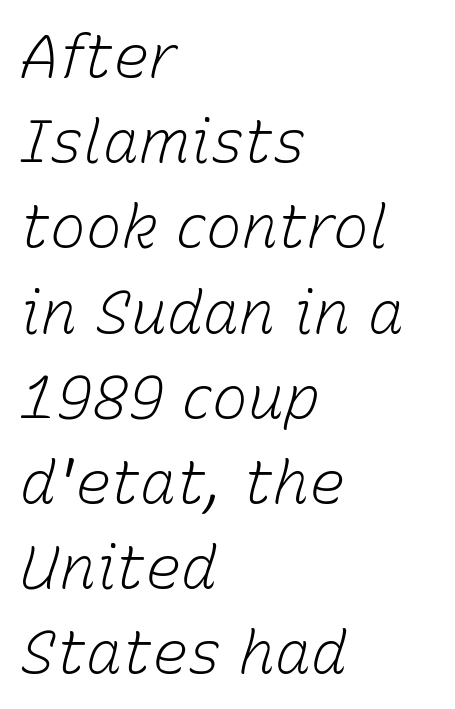
{"italic": "yes", "lean": "right", "slant_degrees": 15, "bold": "no", "weight": "light", "width": "normal", "stroke_contrast": "low", "x_height": "medium", "monospaced": "no", "underline": "no", "align": "left", "line_spacing": "normal", "line_spacing_ratio": 1.42, "letter_spacing": "normal", "letter_spacing_em": 0.0, "glyph_px": 60}
